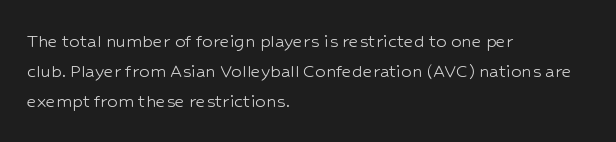
The image shows 21 px text type, upright; set left-aligned, normal line spacing (1.42x), normal letter spacing, not underlined.
